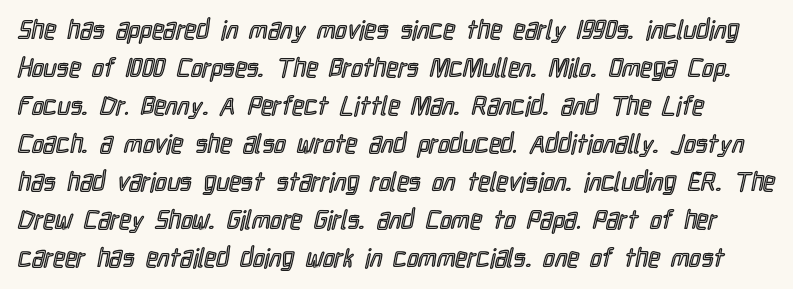
Q: Is the text italic (slanted)? A: Yes.
Q: Is the text underlined? A: No.
Q: Is the spacing between letters normal or unusually wide? A: Normal.
Q: Is the spacing between lines tight, normal or loose? A: Normal.
